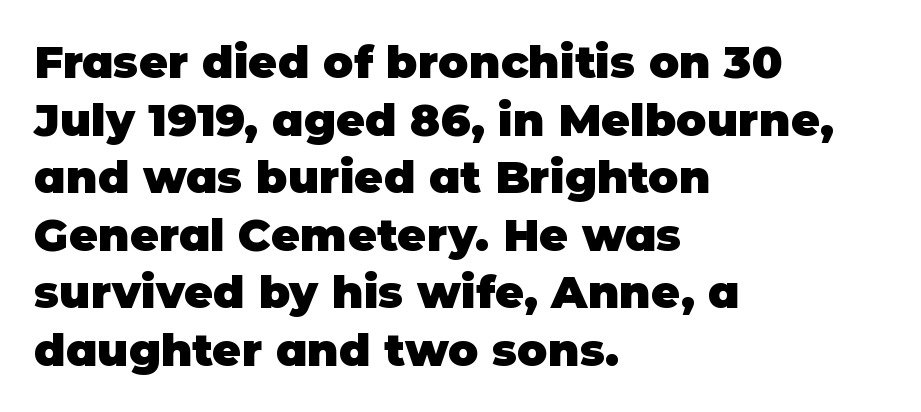
{"serif": "no", "italic": "no", "bold": "yes", "weight": "heavy", "width": "normal", "stroke_contrast": "low", "x_height": "large", "monospaced": "no", "underline": "no", "align": "left", "line_spacing": "normal", "line_spacing_ratio": 1.28, "letter_spacing": "normal", "letter_spacing_em": 0.0, "glyph_px": 45}
